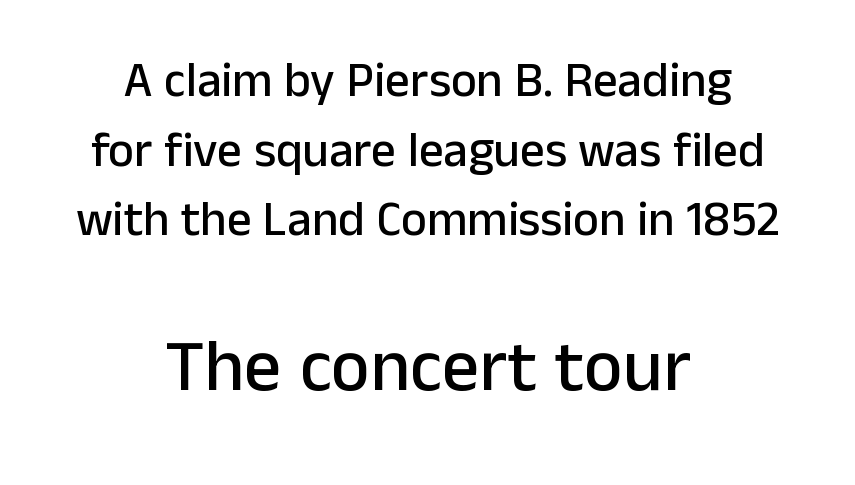
{"serif": "no", "italic": "no", "width": "normal", "stroke_contrast": "low", "x_height": "medium", "monospaced": "no", "underline": "no", "align": "center", "line_spacing": "normal", "line_spacing_ratio": 1.42, "letter_spacing": "normal", "letter_spacing_em": 0.0, "larger_block": "second", "size_ratio": 1.51, "glyph_px": 74}
